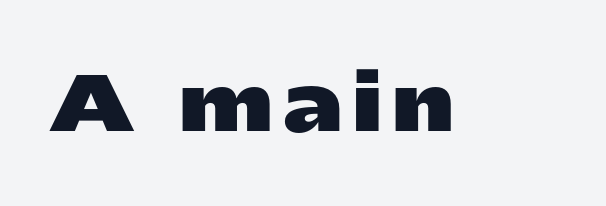
{"serif": "no", "italic": "no", "bold": "yes", "weight": "heavy", "width": "wide", "stroke_contrast": "low", "x_height": "medium", "monospaced": "no", "underline": "no", "glyph_px": 75}
